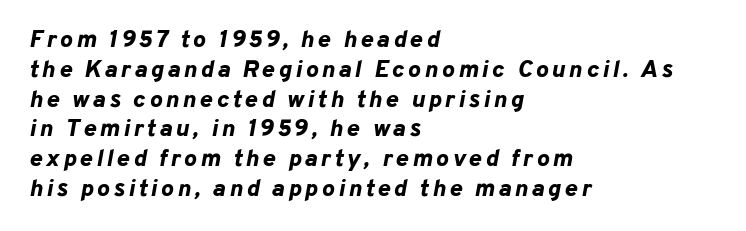
{"italic": "yes", "lean": "right", "slant_degrees": 10, "bold": "yes", "underline": "no", "align": "left", "line_spacing_ratio": 1.24, "glyph_px": 24}
